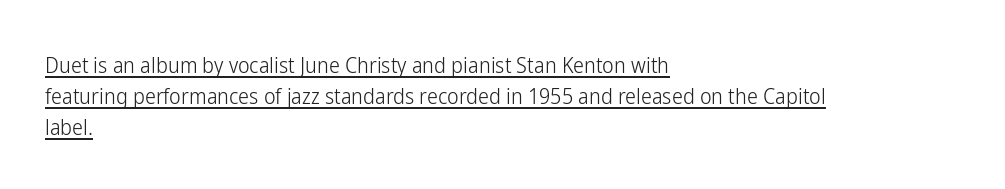
The image shows 22 px text type, upright; set left-aligned, normal line spacing (1.42x), normal letter spacing, underlined.
